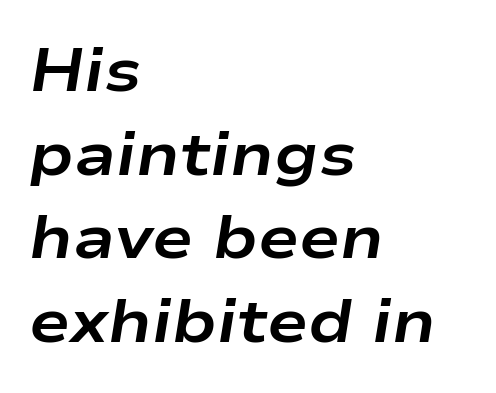
Designer's note — italics engaged. Default kerning and tracking; the words read as compact shapes. Typesetter's note: full bold, strokes at maximum text heaviness. This sample keeps an unexceptional amount of space between lines. This sample is left-justified, so line endings fall wherever the words run out.
